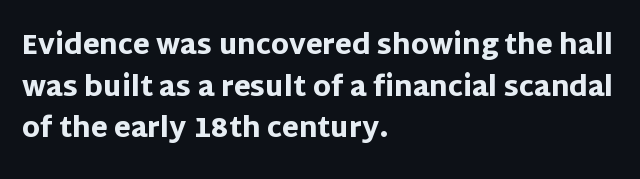
The image shows 27 px bold type, upright; set left-aligned, normal line spacing (1.54x), normal letter spacing, not underlined.
